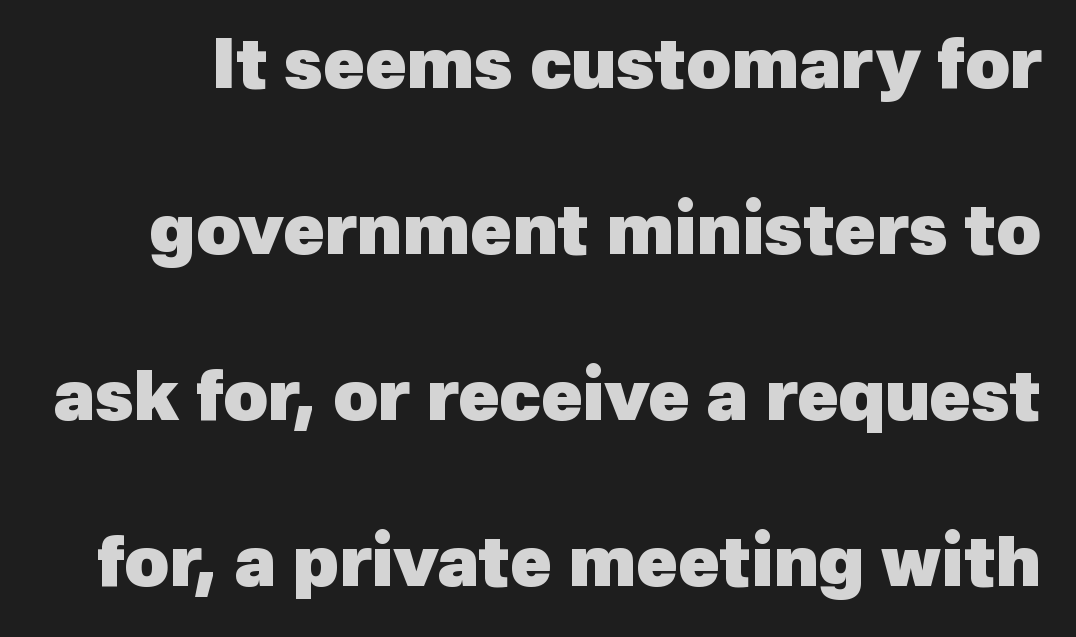
The line texture is even and compact thanks to regular tracking. Anything drawn beneath the words? Only blank space. Notice the wide empty band between every row — that's loose leading. Note the varied advance widths — an 'i' is clearly narrower than an 'm'. Does the type have serifs? No, each stem ends abruptly.
